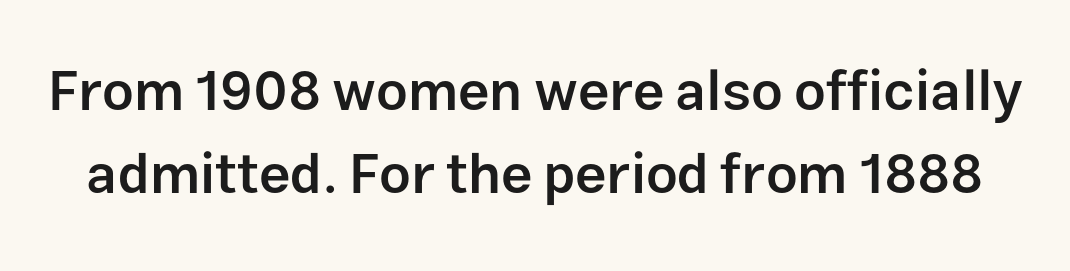
Q: Is the text bold? A: Semi-bold.
Q: Is the text italic (slanted)? A: No, it is upright.
Q: Is the typeface a serif or a sans-serif typeface? A: Sans-serif.
Q: Is the text underlined? A: No.
Q: Is the spacing between letters normal or unusually wide? A: Normal.
Q: Is the spacing between lines tight, normal or loose? A: Normal.
Q: Width (condensed, normal, or wide)? A: Normal.
Q: Stroke contrast? A: Low.
Q: x-height? A: Medium.
Q: Monospaced? A: No.
